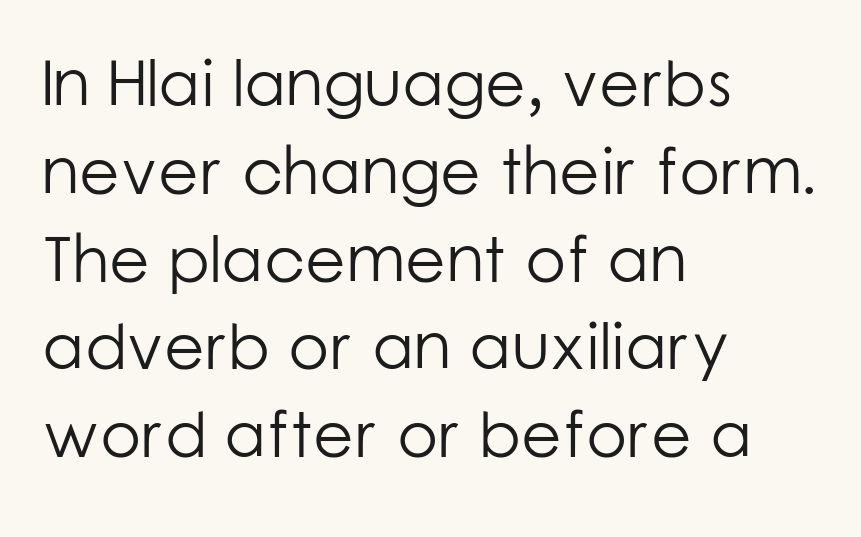
The image shows 66 px light sans-serif type, upright; set left-aligned, normal line spacing (1.33x), normal letter spacing, not underlined; low stroke contrast and a medium x-height.
